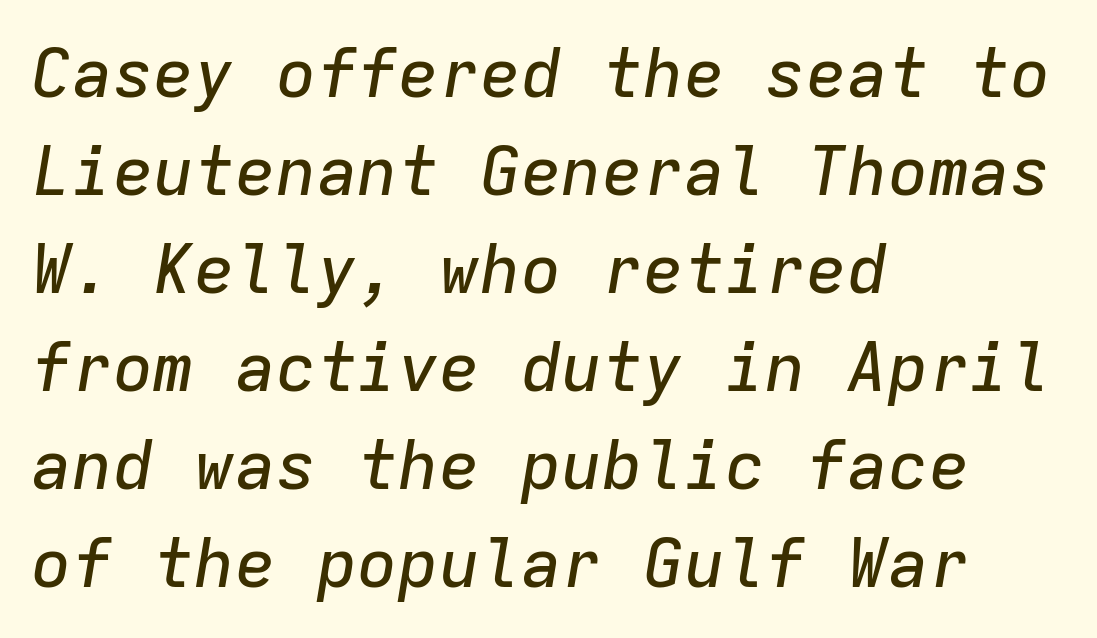
The image shows 68 px text type, italic (leaning right), monospaced; set left-aligned, normal line spacing (1.44x), normal letter spacing, not underlined; low stroke contrast and a medium x-height.
